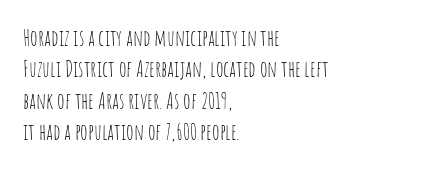
{"italic": "no", "bold": "no", "underline": "no", "align": "left", "line_spacing": "normal", "line_spacing_ratio": 1.43, "letter_spacing": "normal", "letter_spacing_em": 0.0, "glyph_px": 22}
